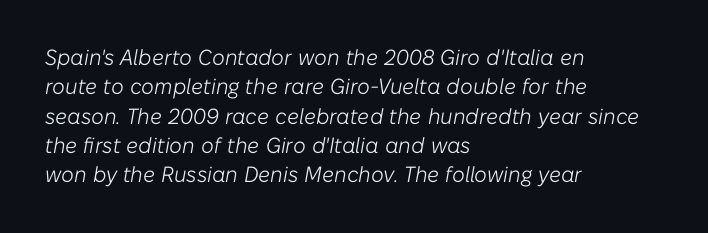
{"italic": "yes", "lean": "right", "slant_degrees": 10, "bold": "no", "underline": "no", "align": "left", "line_spacing": "normal", "line_spacing_ratio": 1.33, "letter_spacing": "normal", "letter_spacing_em": 0.0, "glyph_px": 22}
